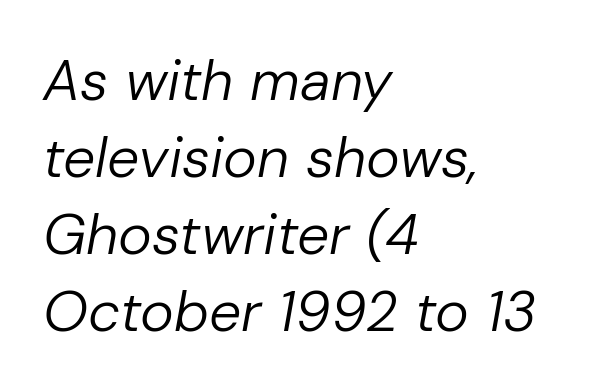
Q: Is the text bold? A: No.
Q: Is the text italic (slanted)? A: Yes, it leans right by about 10 degrees.
Q: Is the text underlined? A: No.
Q: How is the paragraph aligned? A: Left-aligned.
Q: Is the spacing between letters normal or unusually wide? A: Normal.
Q: Is the spacing between lines tight, normal or loose? A: Normal.
Q: Width (condensed, normal, or wide)? A: Normal.
Q: Stroke contrast? A: Low.
Q: x-height? A: Medium.
Q: Monospaced? A: No.
